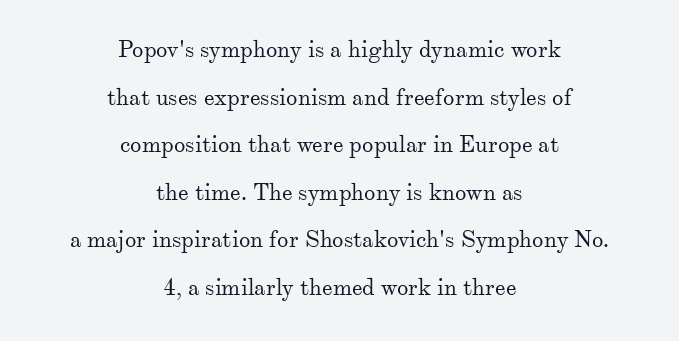
{"italic": "no", "bold": "no", "underline": "no", "align": "center", "line_spacing": "loose", "line_spacing_ratio": 2.07, "letter_spacing": "normal", "letter_spacing_em": 0.0, "glyph_px": 23}
